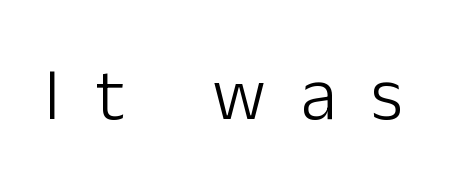
Q: Is the text bold? A: No.
Q: Is the text italic (slanted)? A: No, it is upright.
Q: Is the typeface a serif or a sans-serif typeface? A: Sans-serif.
Q: Is the text underlined? A: No.
Q: Is the spacing between letters normal or unusually wide? A: Unusually wide.
Q: Width (condensed, normal, or wide)? A: Normal.
Q: Stroke contrast? A: Low.
Q: x-height? A: Medium.
Q: Monospaced? A: No.
